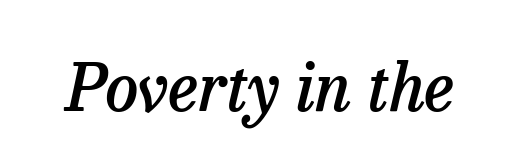
Q: Is the text bold? A: Semi-bold.
Q: Is the text italic (slanted)? A: Yes, it leans right by about 13 degrees.
Q: Is the typeface a serif or a sans-serif typeface? A: Serif.
Q: Is the text underlined? A: No.
Q: Is the spacing between letters normal or unusually wide? A: Normal.
Q: Width (condensed, normal, or wide)? A: Normal.
Q: Stroke contrast? A: Low.
Q: x-height? A: Medium.
Q: Monospaced? A: No.
